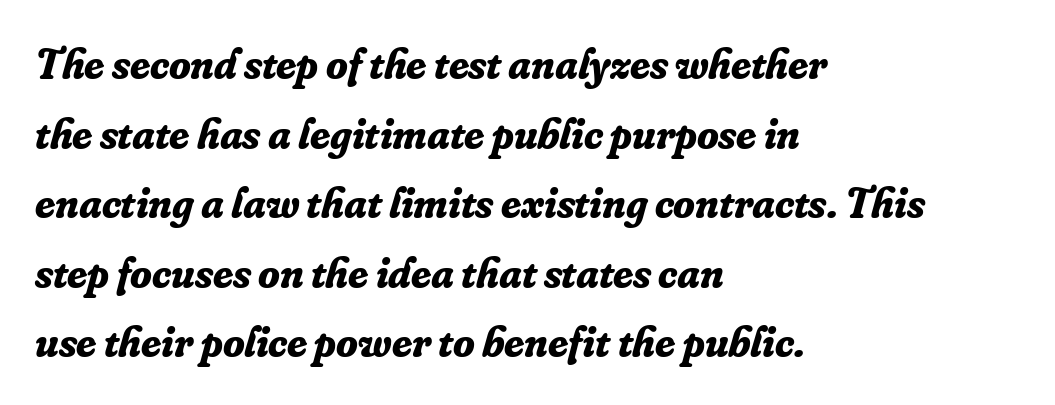
The image shows 44 px bold serif type, italic (leaning right); set left-aligned, normal line spacing (1.58x), normal letter spacing, not underlined; low stroke contrast and a small x-height.
